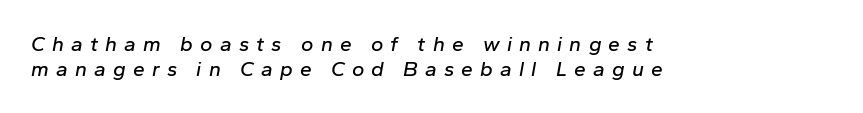
Q: Is the text italic (slanted)? A: Yes, it leans right by about 10 degrees.
Q: Is the text underlined? A: No.
Q: How is the paragraph aligned? A: Left-aligned.
Q: Is the spacing between letters normal or unusually wide? A: Unusually wide.
